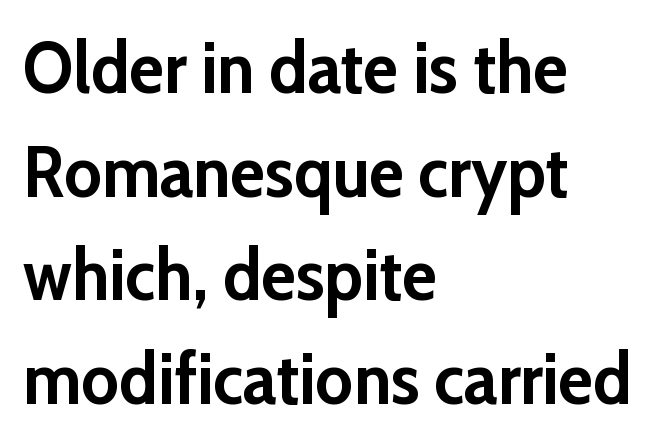
Q: Is the text bold? A: Yes.
Q: Is the text italic (slanted)? A: No, it is upright.
Q: Is the typeface a serif or a sans-serif typeface? A: Sans-serif.
Q: Is the text underlined? A: No.
Q: How is the paragraph aligned? A: Left-aligned.
Q: Is the spacing between letters normal or unusually wide? A: Normal.
Q: Is the spacing between lines tight, normal or loose? A: Normal.
Q: Width (condensed, normal, or wide)? A: Normal.
Q: Stroke contrast? A: Low.
Q: x-height? A: Medium.
Q: Monospaced? A: No.
